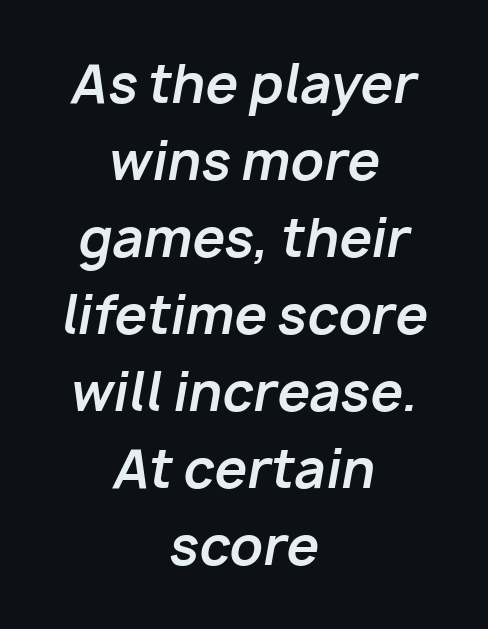
Typographic density is high because the face is bold. Unmarked baselines from the first word to the last. If you folded the block vertically in half, each line would mirror itself in length. You could not count columns in this text — the font is proportionally spaced. The whole block is typeset with a tilt. Does extra space separate the letters? No, they use regular spacing.
